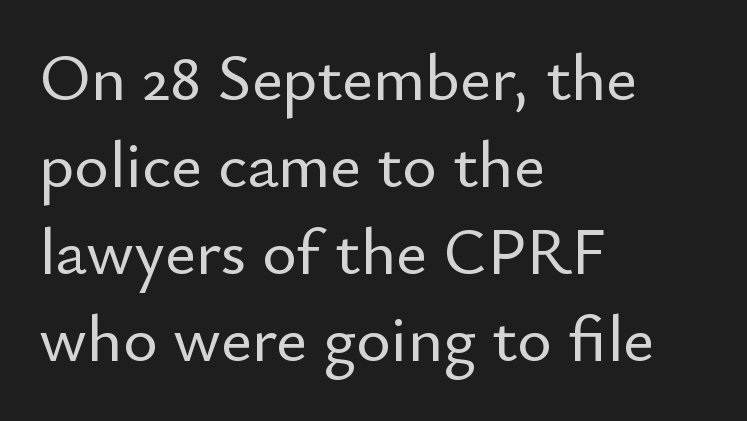
Q: Is the text italic (slanted)? A: No, it is upright.
Q: Is the typeface a serif or a sans-serif typeface? A: Sans-serif.
Q: Is the text underlined? A: No.
Q: How is the paragraph aligned? A: Left-aligned.
Q: Is the spacing between letters normal or unusually wide? A: Normal.
Q: Is the spacing between lines tight, normal or loose? A: Normal.
Q: Width (condensed, normal, or wide)? A: Normal.
Q: Stroke contrast? A: Low.
Q: x-height? A: Small.
Q: Monospaced? A: No.
